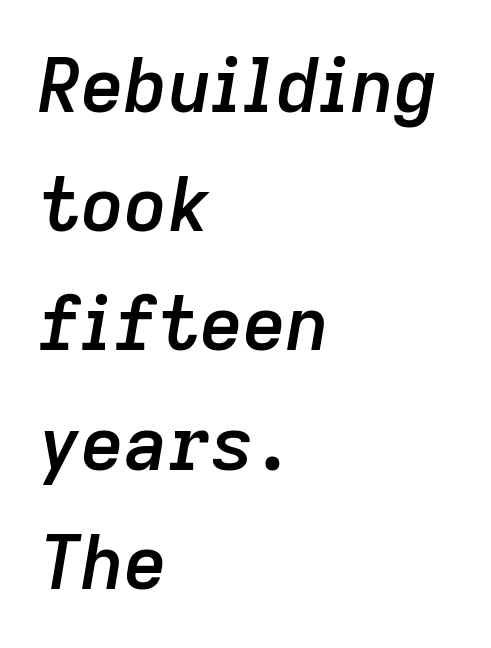
Q: Is the text bold? A: Semi-bold.
Q: Is the text italic (slanted)? A: Yes, it leans right by about 9 degrees.
Q: Is the text underlined? A: No.
Q: How is the paragraph aligned? A: Left-aligned.
Q: Is the spacing between letters normal or unusually wide? A: Normal.
Q: Is the spacing between lines tight, normal or loose? A: Normal.
Q: Width (condensed, normal, or wide)? A: Normal.
Q: Stroke contrast? A: Low.
Q: x-height? A: Medium.
Q: Monospaced? A: No.
